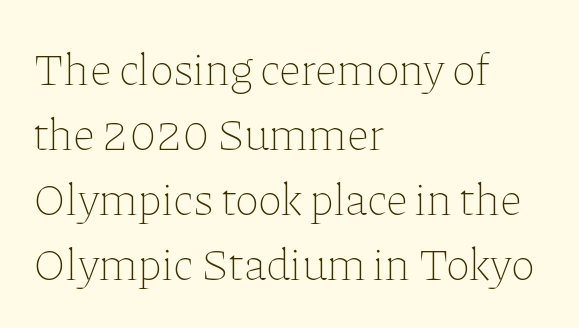
Q: Is the text bold? A: No.
Q: Is the text italic (slanted)? A: No, it is upright.
Q: Is the text underlined? A: No.
Q: How is the paragraph aligned? A: Left-aligned.
Q: Is the spacing between letters normal or unusually wide? A: Normal.
Q: Is the spacing between lines tight, normal or loose? A: Normal.
Q: Width (condensed, normal, or wide)? A: Normal.
Q: Stroke contrast? A: Low.
Q: x-height? A: Medium.
Q: Monospaced? A: No.
